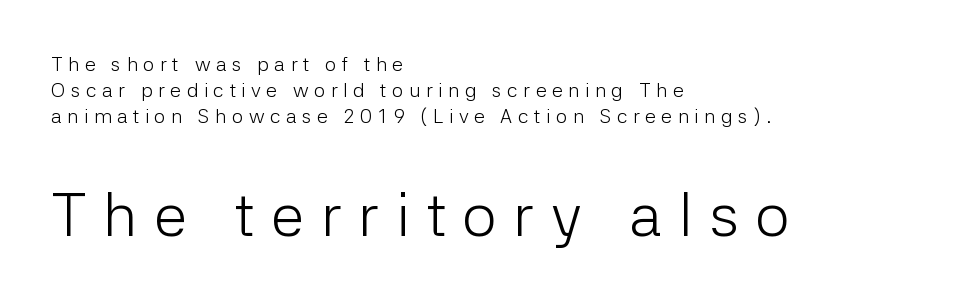
{"serif": "no", "italic": "no", "bold": "no", "weight": "light", "width": "normal", "stroke_contrast": "low", "x_height": "medium", "monospaced": "no", "underline": "no", "align": "left", "line_spacing": "normal", "line_spacing_ratio": 1.29, "letter_spacing": "wide", "letter_spacing_em": 0.27, "larger_block": "second", "size_ratio": 3.05, "glyph_px": 61}
